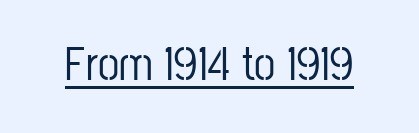
Character widths vary here, with narrow letters taking less room than wide ones. Is there an underline? Yes — a line sits under the letters. Is the letter spacing exaggerated? No — it looks like the ordinary default. The specimen reads as upright at a glance. I'd call this a sans setting — the letters go barefoot.
